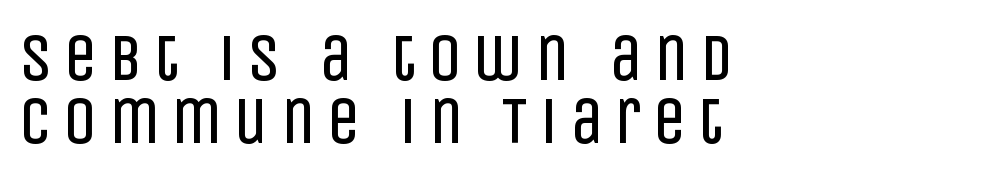
Q: Is the text bold? A: No.
Q: Is the text italic (slanted)? A: No, it is upright.
Q: Is the typeface a serif or a sans-serif typeface? A: Sans-serif.
Q: Is the text underlined? A: No.
Q: How is the paragraph aligned? A: Left-aligned.
Q: Is the spacing between lines tight, normal or loose? A: Tight.
Q: Width (condensed, normal, or wide)? A: Condensed.
Q: Stroke contrast? A: Low.
Q: x-height? A: Large.
Q: Monospaced? A: No.
